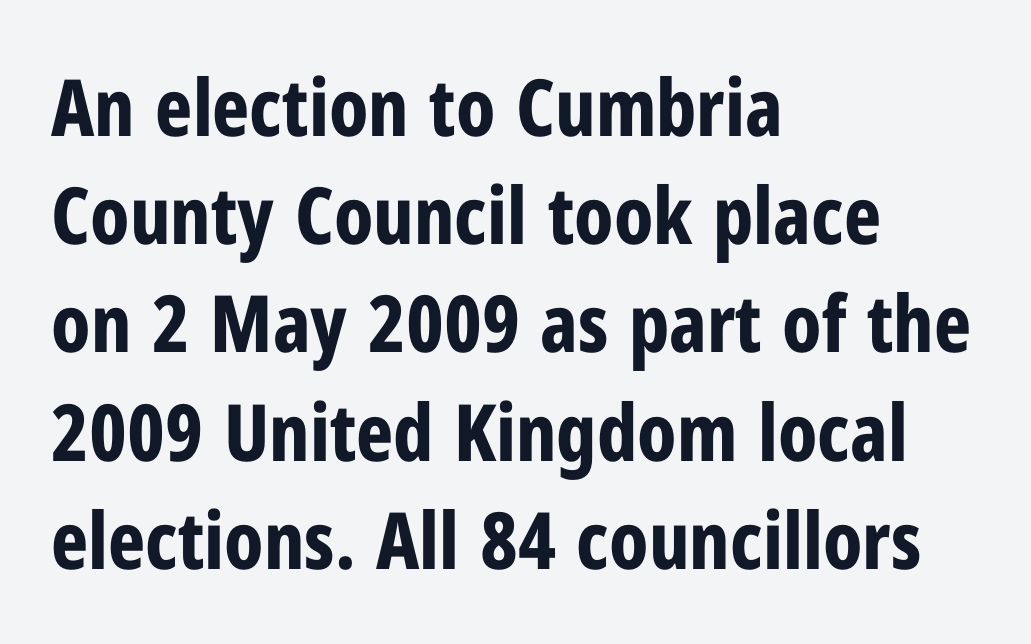
Q: Is the text bold? A: Yes.
Q: Is the text italic (slanted)? A: No, it is upright.
Q: Is the typeface a serif or a sans-serif typeface? A: Sans-serif.
Q: Is the text underlined? A: No.
Q: How is the paragraph aligned? A: Left-aligned.
Q: Is the spacing between letters normal or unusually wide? A: Normal.
Q: Is the spacing between lines tight, normal or loose? A: Normal.
Q: Width (condensed, normal, or wide)? A: Condensed.
Q: Stroke contrast? A: Low.
Q: x-height? A: Medium.
Q: Monospaced? A: No.
